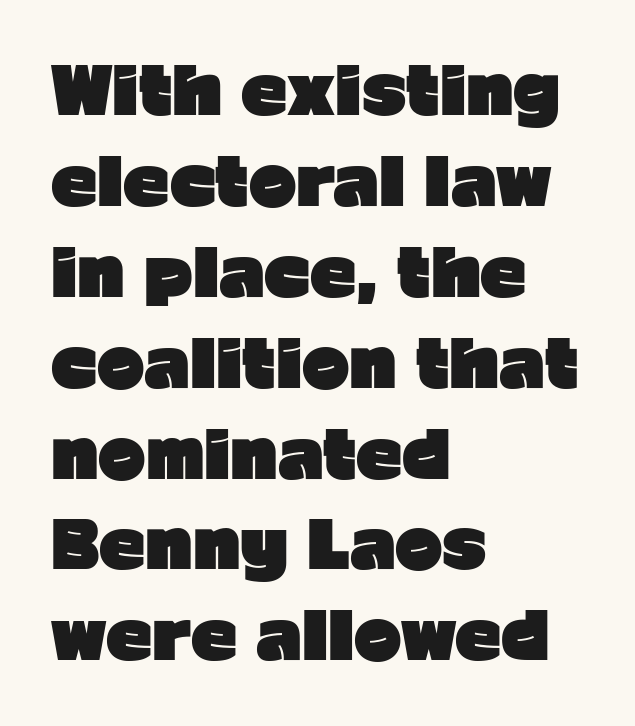
Q: Is the text bold? A: Yes.
Q: Is the text italic (slanted)? A: No, it is upright.
Q: Is the typeface a serif or a sans-serif typeface? A: Sans-serif.
Q: Is the text underlined? A: No.
Q: How is the paragraph aligned? A: Left-aligned.
Q: Is the spacing between letters normal or unusually wide? A: Normal.
Q: Is the spacing between lines tight, normal or loose? A: Normal.
Q: Width (condensed, normal, or wide)? A: Normal.
Q: Stroke contrast? A: Low.
Q: x-height? A: Medium.
Q: Monospaced? A: No.
